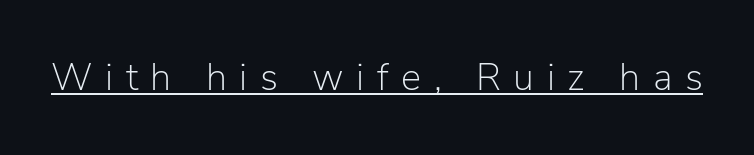
{"serif": "no", "italic": "no", "bold": "no", "weight": "light", "width": "normal", "stroke_contrast": "low", "x_height": "medium", "monospaced": "no", "underline": "yes", "letter_spacing": "wide", "letter_spacing_em": 0.33, "glyph_px": 38}
